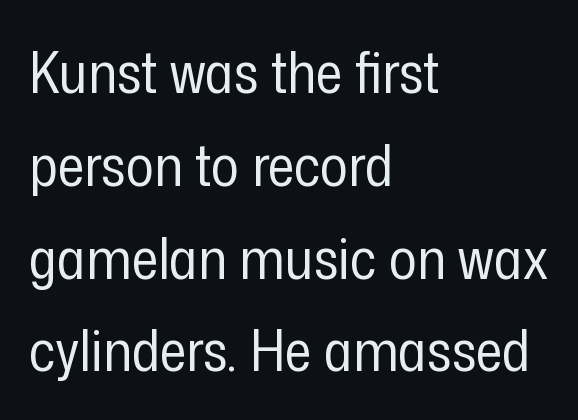
The image shows 58 px regular-weight, condensed sans-serif type, upright; set left-aligned, normal line spacing (1.6x), normal letter spacing, not underlined; low stroke contrast and a medium x-height.
